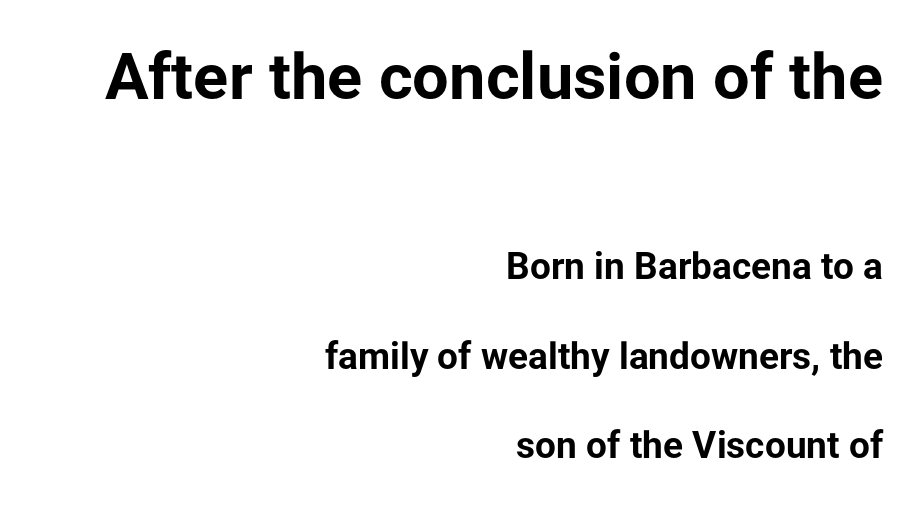
The glyphs have the mass of a bold cut. The string is rendered with underlining switched off. Does the bottom block carry the larger type? No, the top block does. Compared with a flush-left layout, this one pins lines to the opposite, right side. The type sits square on the baseline with zero lean.
